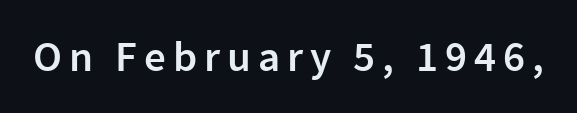
{"serif": "no", "italic": "no", "bold": "semi", "weight": "semibold", "width": "normal", "stroke_contrast": "low", "x_height": "medium", "monospaced": "no", "underline": "no", "glyph_px": 43}
